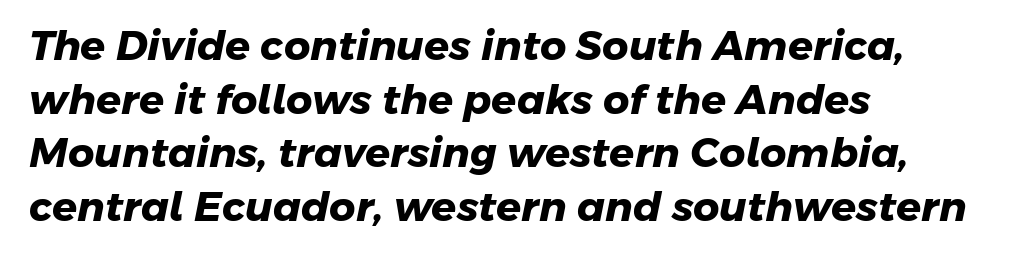
The image shows 41 px heavy sans-serif type; set left-aligned, normal line spacing (1.31x), normal letter spacing, not underlined; low stroke contrast and a medium x-height.
